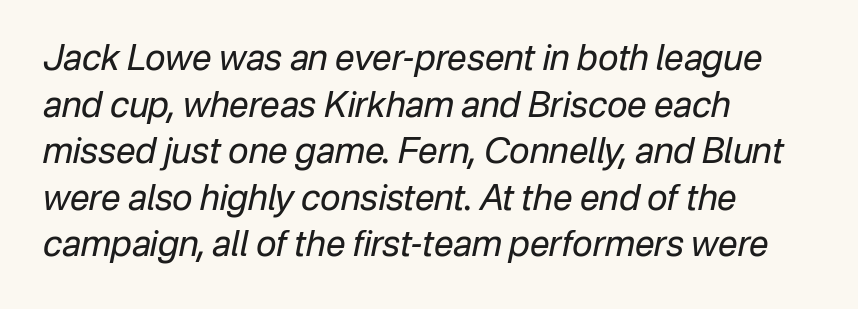
{"italic": "yes", "lean": "right", "slant_degrees": 12, "bold": "no", "weight": "regular", "width": "normal", "stroke_contrast": "low", "x_height": "medium", "monospaced": "no", "underline": "no", "align": "left", "line_spacing": "normal", "line_spacing_ratio": 1.33, "letter_spacing": "normal", "letter_spacing_em": 0.0, "glyph_px": 35}
